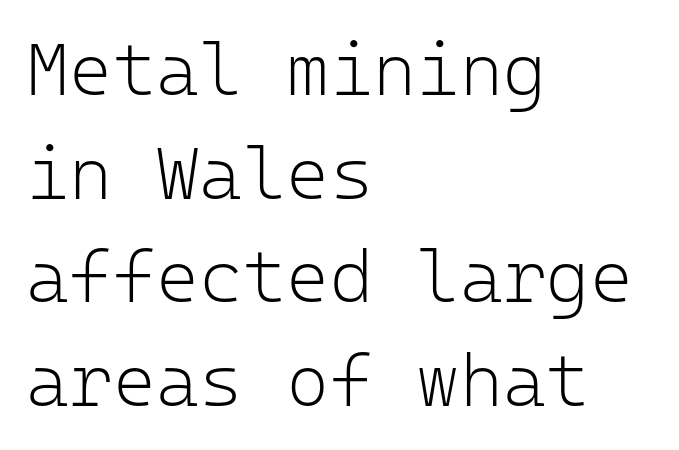
Q: Is the text bold? A: No.
Q: Is the text italic (slanted)? A: No, it is upright.
Q: Is the typeface a serif or a sans-serif typeface? A: Sans-serif.
Q: Is the text underlined? A: No.
Q: How is the paragraph aligned? A: Left-aligned.
Q: Is the spacing between letters normal or unusually wide? A: Normal.
Q: Is the spacing between lines tight, normal or loose? A: Normal.
Q: Width (condensed, normal, or wide)? A: Normal.
Q: Stroke contrast? A: Low.
Q: x-height? A: Medium.
Q: Monospaced? A: Yes.
